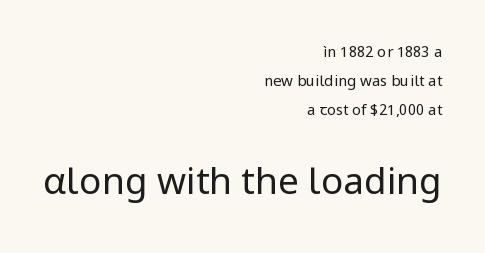
{"serif": "no", "italic": "no", "bold": "no", "weight": "regular", "width": "normal", "stroke_contrast": "low", "x_height": "medium", "monospaced": "no", "underline": "no", "align": "right", "line_spacing": "loose", "line_spacing_ratio": 1.94, "letter_spacing": "normal", "letter_spacing_em": 0.0, "larger_block": "second", "size_ratio": 2.47, "glyph_px": 37}
